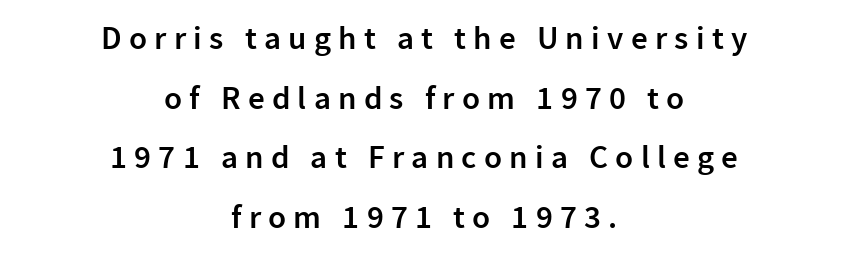
Q: Is the text bold? A: Semi-bold.
Q: Is the text italic (slanted)? A: No, it is upright.
Q: Is the typeface a serif or a sans-serif typeface? A: Sans-serif.
Q: Is the text underlined? A: No.
Q: How is the paragraph aligned? A: Centered.
Q: Is the spacing between letters normal or unusually wide? A: Unusually wide.
Q: Width (condensed, normal, or wide)? A: Normal.
Q: Stroke contrast? A: Low.
Q: x-height? A: Medium.
Q: Monospaced? A: No.
